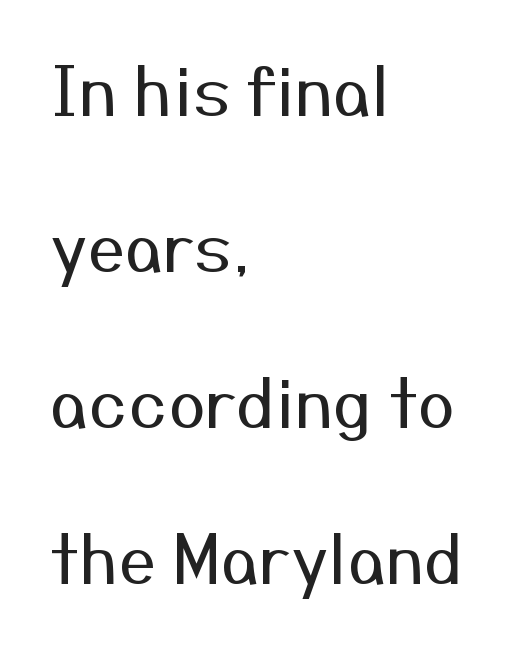
The image shows 67 px regular-weight sans-serif type, upright; set left-aligned, loose line spacing (2.33x), normal letter spacing, not underlined; medium stroke contrast and a medium x-height.
